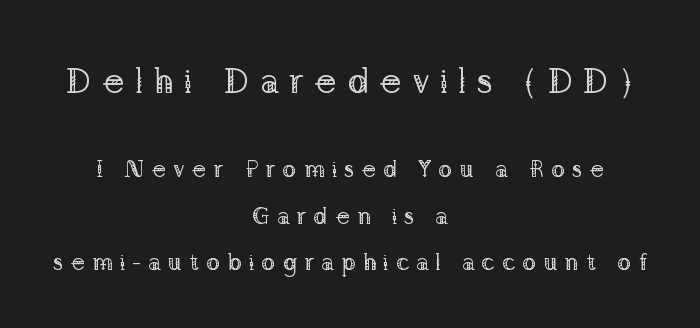
Does extra space separate the letters? Yes, quite a lot of it. Horizontal bands of white between lines are thick stripes. Underlining? Definitely not there. The strokes are not fattened; the text isn't bold. Does the bottom block carry the larger type? No, the top block does.
